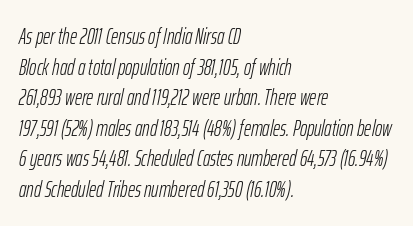
Q: Is the text bold? A: No.
Q: Is the text italic (slanted)? A: Yes, it leans right by about 12 degrees.
Q: Is the text underlined? A: No.
Q: How is the paragraph aligned? A: Left-aligned.
Q: Is the spacing between letters normal or unusually wide? A: Normal.
Q: Is the spacing between lines tight, normal or loose? A: Normal.
